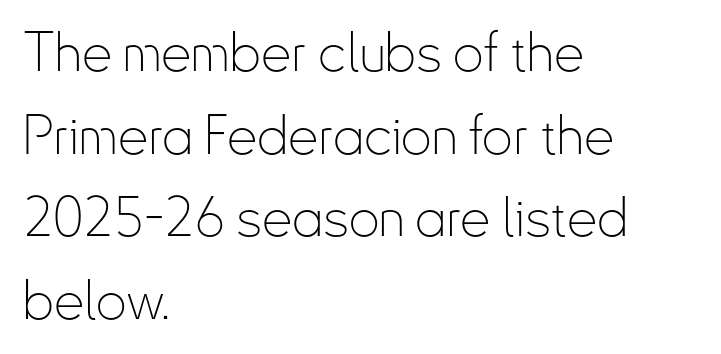
The image shows 54 px thin, condensed sans-serif type, upright; set left-aligned, normal line spacing (1.53x), normal letter spacing, not underlined; low stroke contrast and a small x-height.
